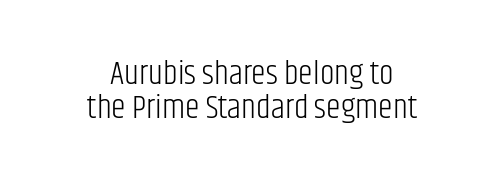
The image shows 33 px light, condensed sans-serif type, upright; set centered, tight line spacing (1.04x), normal letter spacing, not underlined; low stroke contrast and a large x-height.
